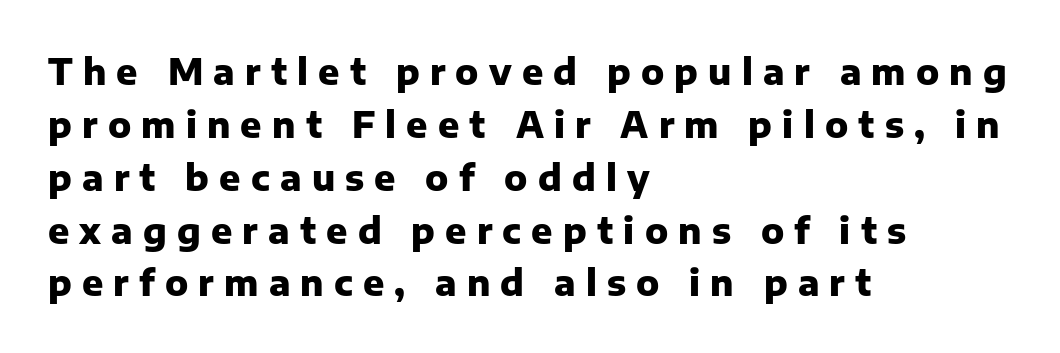
Q: Is the text bold? A: Yes.
Q: Is the text italic (slanted)? A: No, it is upright.
Q: Is the typeface a serif or a sans-serif typeface? A: Sans-serif.
Q: Is the text underlined? A: No.
Q: How is the paragraph aligned? A: Left-aligned.
Q: Is the spacing between letters normal or unusually wide? A: Unusually wide.
Q: Is the spacing between lines tight, normal or loose? A: Normal.
Q: Width (condensed, normal, or wide)? A: Normal.
Q: Stroke contrast? A: Low.
Q: x-height? A: Medium.
Q: Monospaced? A: No.
